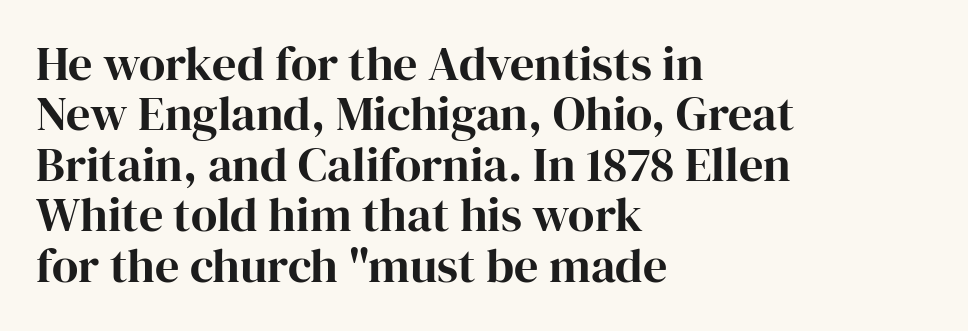
Q: Is the text italic (slanted)? A: No, it is upright.
Q: Is the typeface a serif or a sans-serif typeface? A: Serif.
Q: Is the text underlined? A: No.
Q: How is the paragraph aligned? A: Left-aligned.
Q: Is the spacing between letters normal or unusually wide? A: Normal.
Q: Is the spacing between lines tight, normal or loose? A: Tight.
Q: Width (condensed, normal, or wide)? A: Normal.
Q: Stroke contrast? A: High.
Q: x-height? A: Medium.
Q: Monospaced? A: No.
